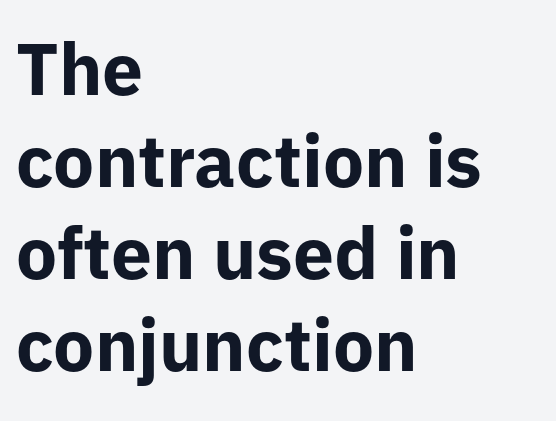
Every stem runs plumb, perpendicular to the baseline. Looks like regular typesetting: each glyph gets only the width it needs. One glance says typical: line gaps are just what's usual. As a designer I'd log this as weight 700, bold. The face used here is rendered with its standard letterfit.
